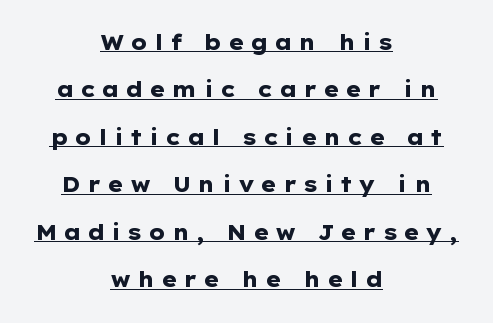
{"italic": "no", "bold": "yes", "underline": "yes", "align": "center", "line_spacing": "loose", "line_spacing_ratio": 2.26, "letter_spacing": "wide", "letter_spacing_em": 0.28, "glyph_px": 21}
